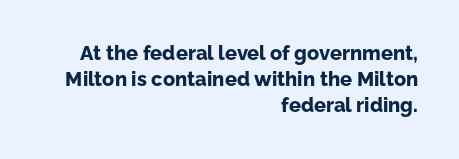
Q: Is the text bold? A: Yes.
Q: Is the text italic (slanted)? A: No, it is upright.
Q: Is the text underlined? A: No.
Q: How is the paragraph aligned? A: Right-aligned.
Q: Is the spacing between letters normal or unusually wide? A: Normal.
Q: Is the spacing between lines tight, normal or loose? A: Normal.
